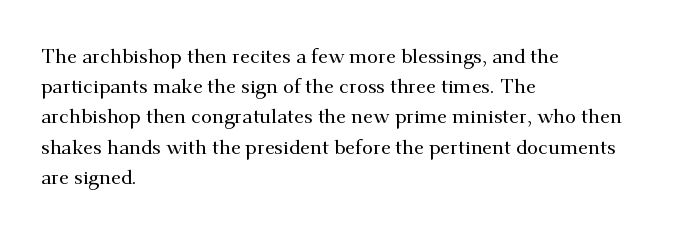
Q: Is the text italic (slanted)? A: No, it is upright.
Q: Is the text underlined? A: No.
Q: How is the paragraph aligned? A: Left-aligned.
Q: Is the spacing between letters normal or unusually wide? A: Normal.
Q: Is the spacing between lines tight, normal or loose? A: Normal.
